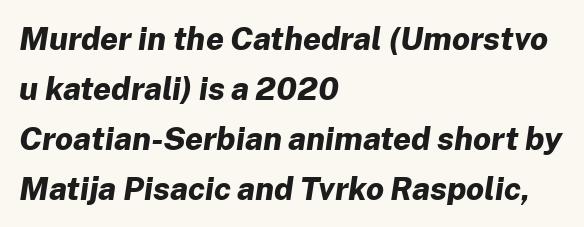
The image shows 32 px bold type, italic (leaning right); set left-aligned, normal line spacing (1.56x), normal letter spacing, not underlined; low stroke contrast and a medium x-height.
